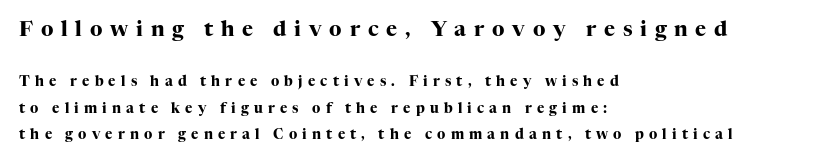
The image shows 21 px bold type, upright; set left-aligned, line spacing 1.88x, unusually wide letter spacing (+0.37 em), not underlined; the first (top) block is 1.5x larger.
